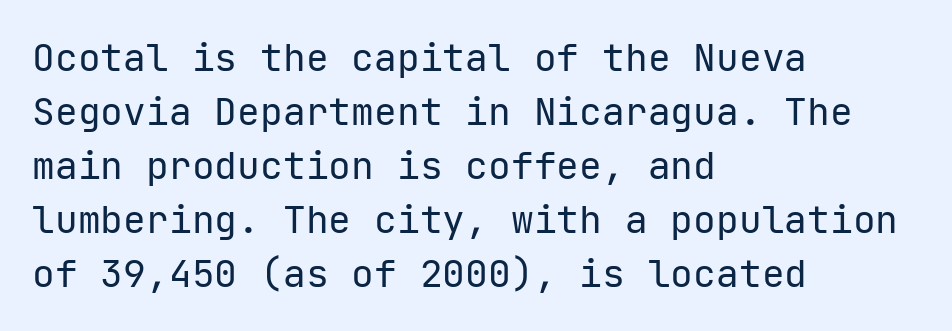
Q: Is the text bold? A: No.
Q: Is the text italic (slanted)? A: No, it is upright.
Q: Is the typeface a serif or a sans-serif typeface? A: Sans-serif.
Q: Is the text underlined? A: No.
Q: How is the paragraph aligned? A: Left-aligned.
Q: Is the spacing between letters normal or unusually wide? A: Normal.
Q: Is the spacing between lines tight, normal or loose? A: Normal.
Q: Width (condensed, normal, or wide)? A: Normal.
Q: Stroke contrast? A: Low.
Q: x-height? A: Medium.
